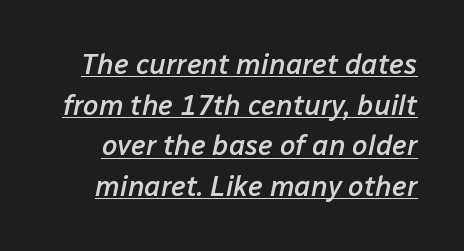
{"italic": "yes", "lean": "right", "slant_degrees": 12, "bold": "semi", "weight": "semibold", "width": "normal", "stroke_contrast": "low", "x_height": "medium", "monospaced": "no", "underline": "yes", "line_spacing": "normal", "line_spacing_ratio": 1.45, "letter_spacing": "normal", "letter_spacing_em": 0.0, "glyph_px": 28}
